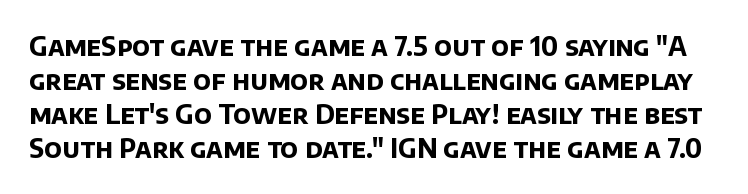
A dark, heavy texture on the line: the type is bold. Descender tails drop into unmarked territory. Glyph-to-glyph distance matches everyday printed text. One glance says typical: line gaps are just what's usual.
